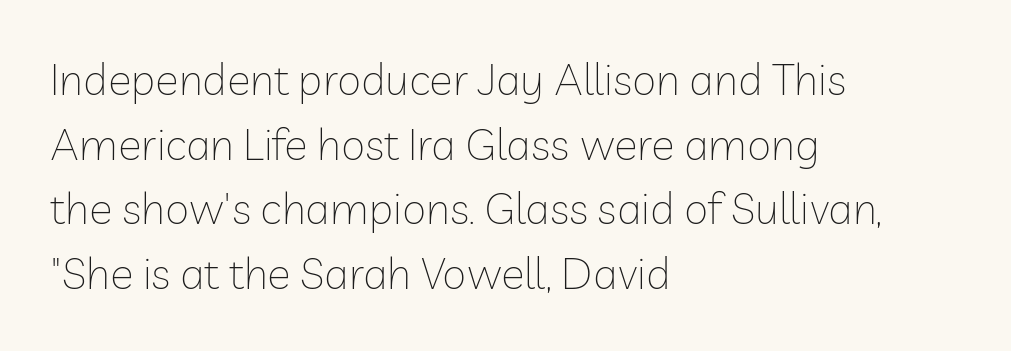
Q: Is the text bold? A: No.
Q: Is the text italic (slanted)? A: No, it is upright.
Q: Is the typeface a serif or a sans-serif typeface? A: Sans-serif.
Q: Is the text underlined? A: No.
Q: How is the paragraph aligned? A: Left-aligned.
Q: Is the spacing between letters normal or unusually wide? A: Normal.
Q: Is the spacing between lines tight, normal or loose? A: Normal.
Q: Width (condensed, normal, or wide)? A: Normal.
Q: Stroke contrast? A: Low.
Q: x-height? A: Medium.
Q: Monospaced? A: No.
